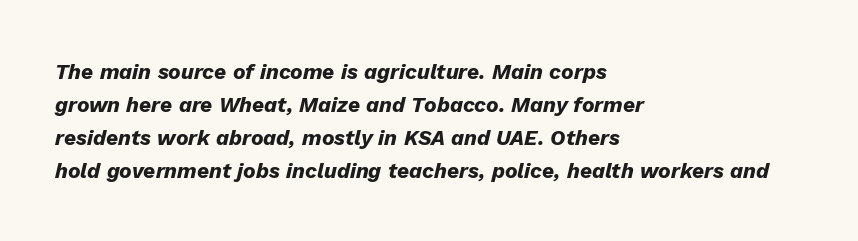
{"italic": "yes", "lean": "right", "slant_degrees": 13, "bold": "yes", "underline": "no", "align": "left", "line_spacing": "normal", "line_spacing_ratio": 1.57, "letter_spacing": "normal", "letter_spacing_em": 0.0, "glyph_px": 21}
